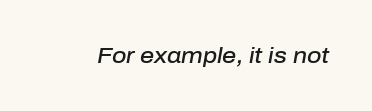
The image shows 22 px text type, italic (leaning right); set normal letter spacing, not underlined.
